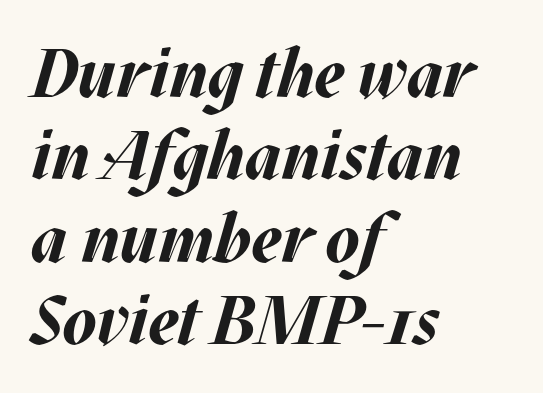
The image shows 68 px bold type, italic (leaning right); set left-aligned, line spacing 1.21x, normal letter spacing, not underlined; medium stroke contrast and a large x-height.
